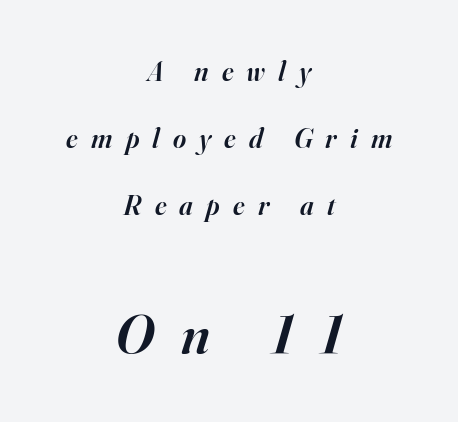
The image shows 56 px semibold serif type, italic (leaning right); set centered, loose line spacing (2.39x), unusually wide letter spacing (+0.47 em), not underlined; the second (bottom) block is 2.0x larger; high stroke contrast and a small x-height.
